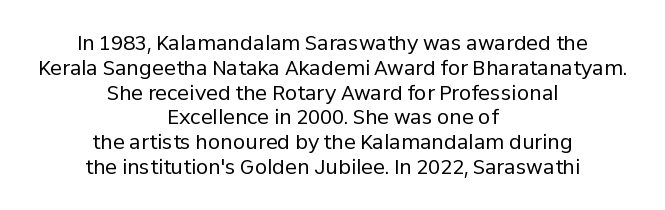
The image shows 20 px text type, upright; set centered, line spacing 1.24x, normal letter spacing, not underlined.
